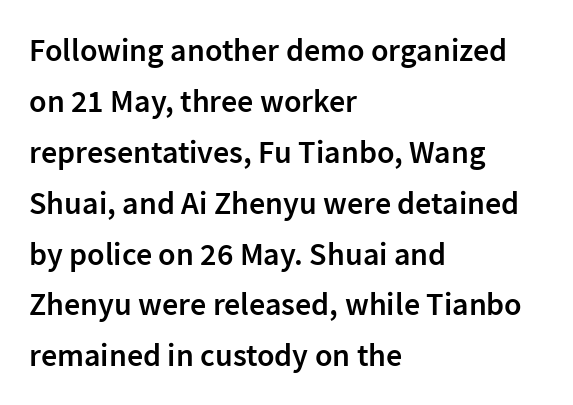
The image shows 32 px semibold sans-serif type, upright; set left-aligned, normal line spacing (1.59x), normal letter spacing, not underlined; low stroke contrast and a medium x-height.
